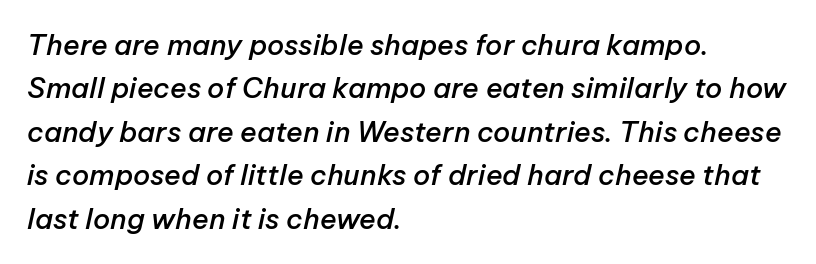
The image shows 28 px semibold type, italic (leaning right); set left-aligned, normal line spacing (1.55x), normal letter spacing, not underlined; low stroke contrast and a medium x-height.
